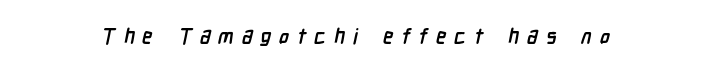
The image shows 21 px bold type; set unusually wide letter spacing (+0.37 em), not underlined.
